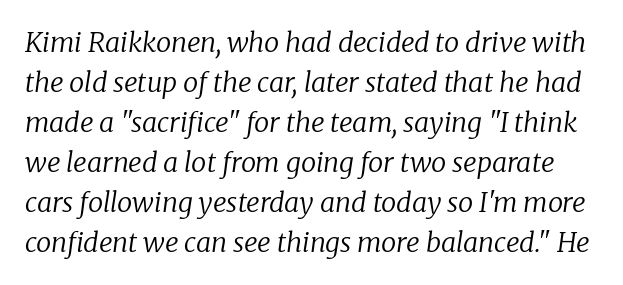
{"italic": "yes", "lean": "right", "slant_degrees": 8, "bold": "no", "underline": "no", "line_spacing": "normal", "line_spacing_ratio": 1.48, "letter_spacing": "normal", "letter_spacing_em": 0.0, "glyph_px": 27}
